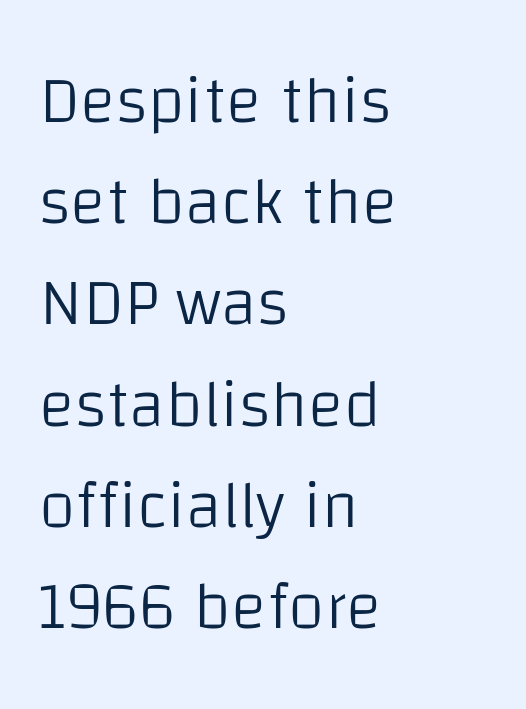
The image shows 67 px light sans-serif type, upright; set left-aligned, normal line spacing (1.51x), normal letter spacing, not underlined; low stroke contrast and a large x-height.
